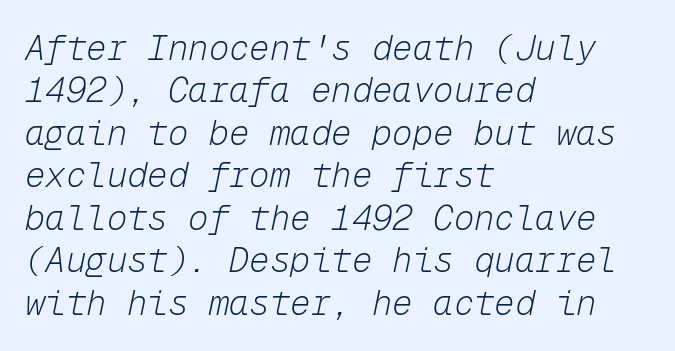
The image shows 34 px light type, italic (leaning right), monospaced; set left-aligned, normal line spacing (1.25x), normal letter spacing, not underlined; low stroke contrast and a medium x-height.
